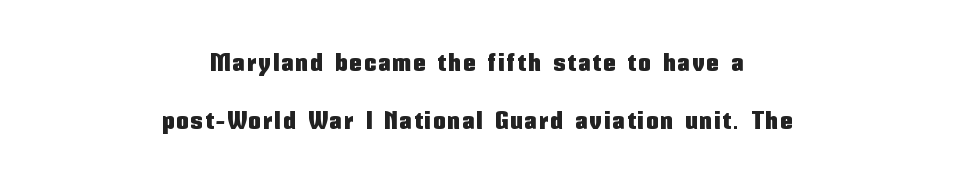
The vertical gap from one line to the next is large. Every stem runs plumb, perpendicular to the baseline. Anything drawn beneath the words? Only blank space. A centered setting, common on invitations and titles, is used for this passage.
